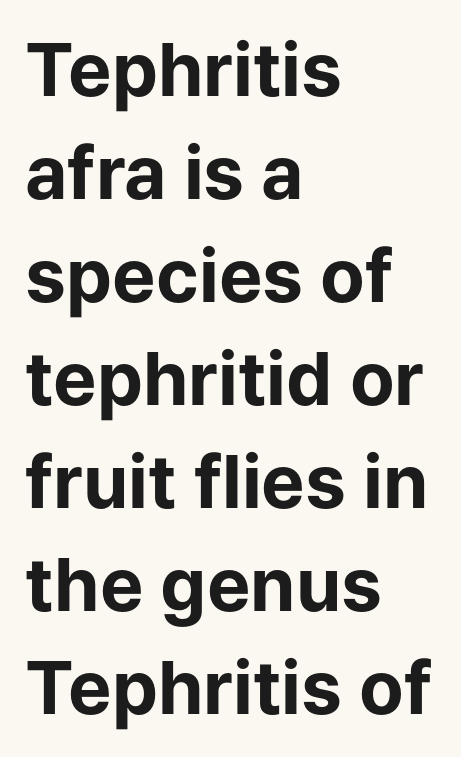
Q: Is the text bold? A: Yes.
Q: Is the text italic (slanted)? A: No, it is upright.
Q: Is the typeface a serif or a sans-serif typeface? A: Sans-serif.
Q: Is the text underlined? A: No.
Q: How is the paragraph aligned? A: Left-aligned.
Q: Is the spacing between letters normal or unusually wide? A: Normal.
Q: Is the spacing between lines tight, normal or loose? A: Normal.
Q: Width (condensed, normal, or wide)? A: Normal.
Q: Stroke contrast? A: Low.
Q: x-height? A: Medium.
Q: Monospaced? A: No.
